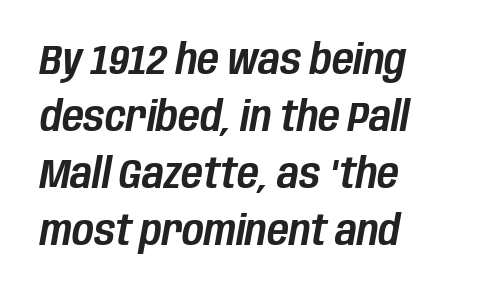
Q: Is the text italic (slanted)? A: Yes, it leans right by about 10 degrees.
Q: Is the text underlined? A: No.
Q: How is the paragraph aligned? A: Left-aligned.
Q: Is the spacing between letters normal or unusually wide? A: Normal.
Q: Is the spacing between lines tight, normal or loose? A: Normal.
Q: Width (condensed, normal, or wide)? A: Condensed.
Q: Stroke contrast? A: Low.
Q: x-height? A: Large.
Q: Monospaced? A: No.
